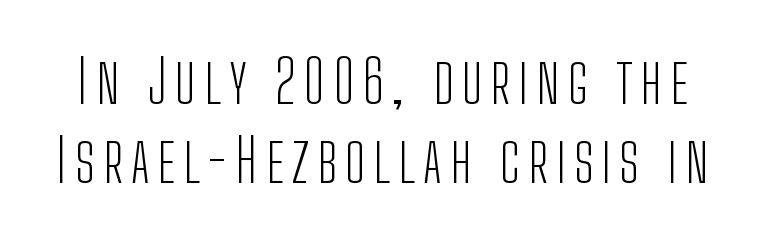
The image shows 60 px light, condensed sans-serif type, upright; set normal line spacing (1.31x), not underlined; low stroke contrast and a medium x-height.
